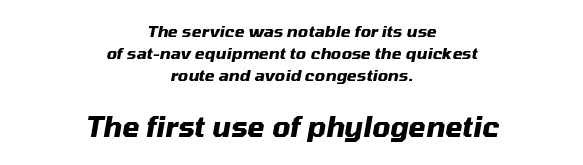
The image shows 28 px heavy type, italic (leaning right); set centered, normal line spacing (1.37x), normal letter spacing, not underlined; the second (bottom) block is 1.75x larger; medium stroke contrast and a medium x-height.
